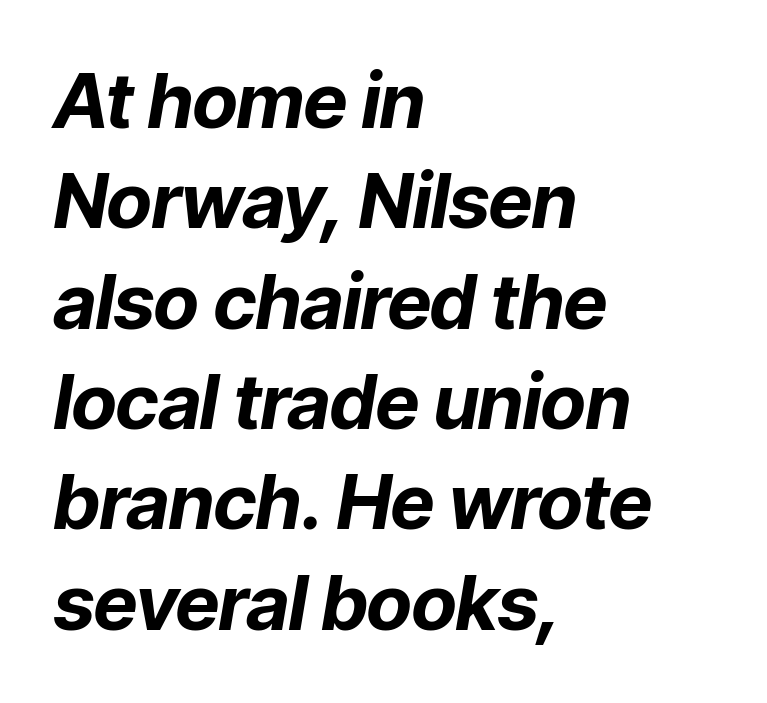
The image shows 76 px bold type, italic (leaning right); set left-aligned, normal line spacing (1.32x), normal letter spacing, not underlined; low stroke contrast and a medium x-height.
